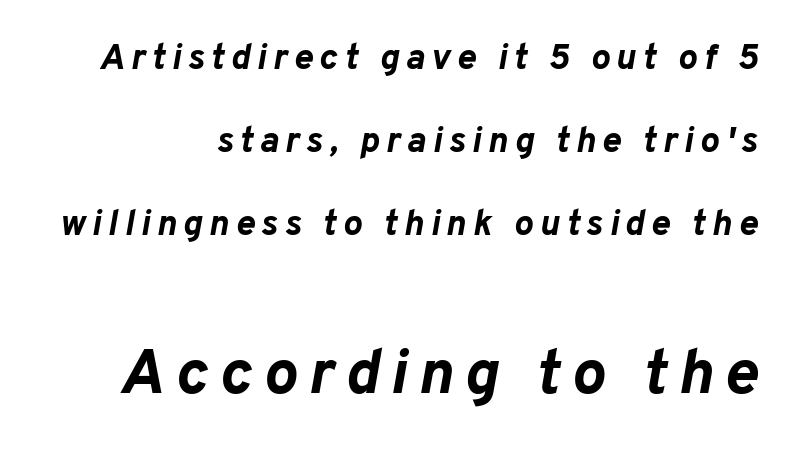
The image shows 63 px bold type, italic (leaning right); set right-aligned, loose line spacing (2.31x), not underlined; the second (bottom) block is 1.75x larger; low stroke contrast and a medium x-height.
